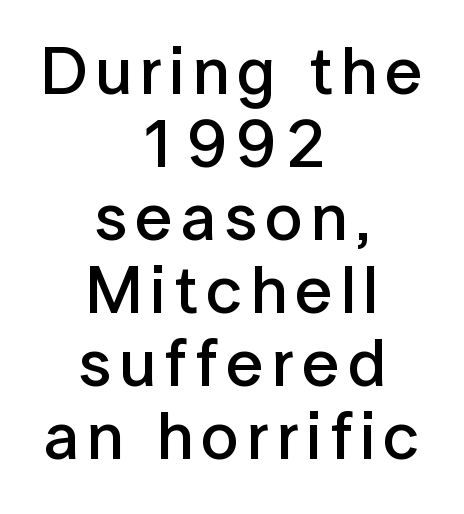
The image shows 67 px semibold sans-serif type, upright; set centered, tight line spacing (1.09x), not underlined; low stroke contrast and a medium x-height.
